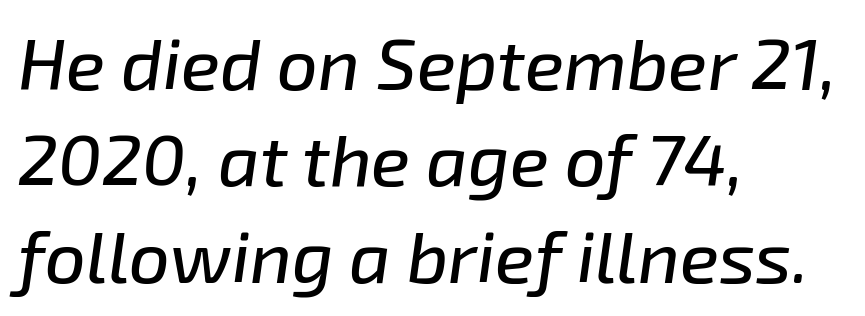
Q: Is the text italic (slanted)? A: Yes, it leans right by about 8 degrees.
Q: Is the text underlined? A: No.
Q: How is the paragraph aligned? A: Left-aligned.
Q: Is the spacing between letters normal or unusually wide? A: Normal.
Q: Is the spacing between lines tight, normal or loose? A: Normal.
Q: Width (condensed, normal, or wide)? A: Normal.
Q: Stroke contrast? A: Low.
Q: x-height? A: Medium.
Q: Monospaced? A: No.
